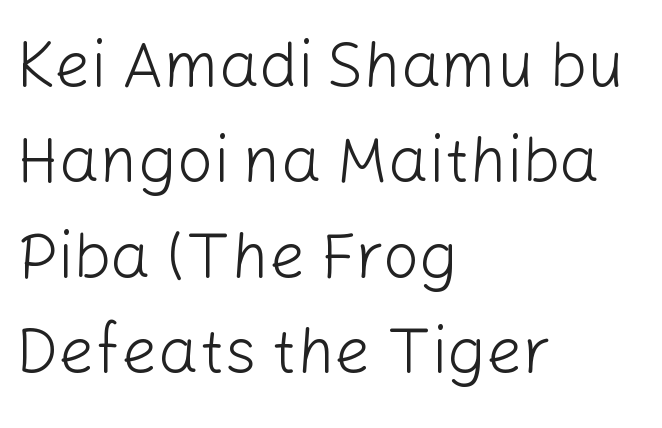
{"serif": "no", "italic": "no", "bold": "no", "weight": "light", "width": "normal", "stroke_contrast": "low", "x_height": "medium", "monospaced": "no", "underline": "no", "align": "left", "line_spacing": "normal", "line_spacing_ratio": 1.49, "letter_spacing": "normal", "letter_spacing_em": 0.0, "glyph_px": 64}
